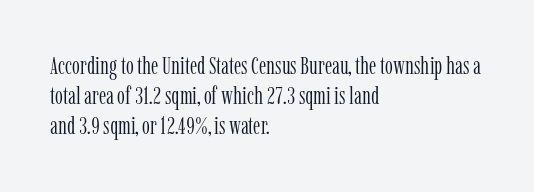
{"italic": "no", "bold": "no", "underline": "no", "align": "left", "line_spacing_ratio": 1.21, "letter_spacing": "normal", "letter_spacing_em": 0.0, "glyph_px": 25}
